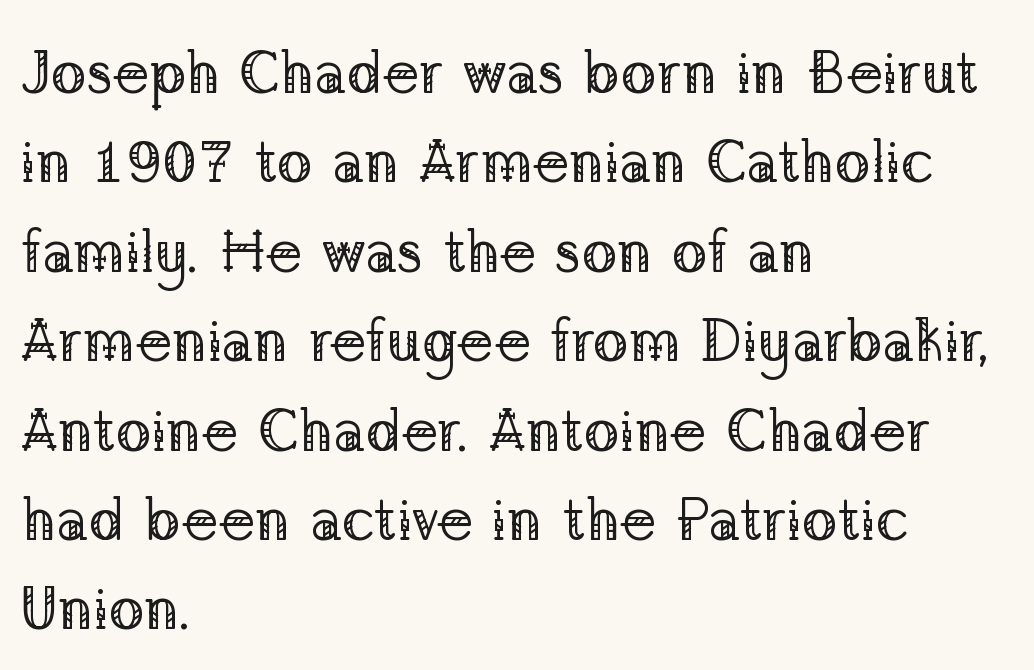
The image shows 60 px regular-weight serif type, upright; set left-aligned, normal line spacing (1.49x), normal letter spacing, not underlined; low stroke contrast and a medium x-height.
